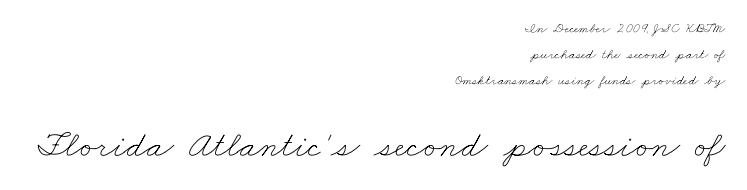
The image shows 37 px thin, wide type; set right-aligned, line spacing 1.86x, normal letter spacing, not underlined; the second (bottom) block is 2.64x larger; low stroke contrast and a small x-height.
